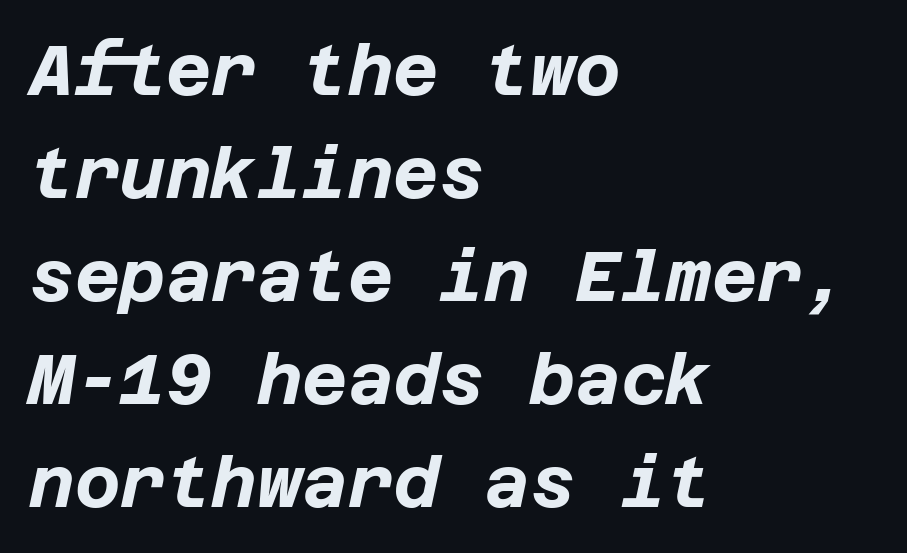
Q: Is the text bold? A: Yes.
Q: Is the text italic (slanted)? A: Yes, it leans right by about 12 degrees.
Q: Is the text underlined? A: No.
Q: How is the paragraph aligned? A: Left-aligned.
Q: Is the spacing between letters normal or unusually wide? A: Normal.
Q: Is the spacing between lines tight, normal or loose? A: Normal.
Q: Width (condensed, normal, or wide)? A: Normal.
Q: Stroke contrast? A: Low.
Q: x-height? A: Large.
